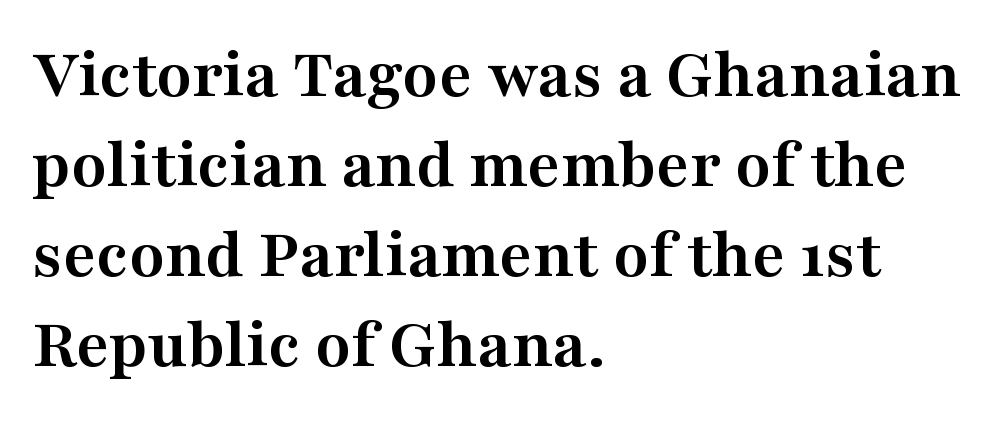
Here the designer chose a conventional face with non-uniform glyph widths. Typographic density is high because the face is bold. A roman cut, with each character standing at attention. Regular leading. Underlining? Definitely not there. Compared with a centered layout, this one pins lines to the left instead.
